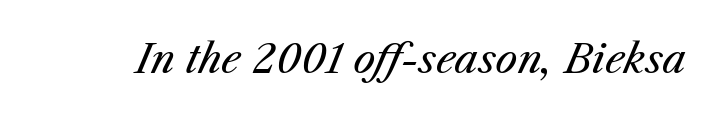
{"italic": "yes", "lean": "right", "slant_degrees": 25, "bold": "no", "weight": "regular", "width": "normal", "stroke_contrast": "medium", "x_height": "medium", "monospaced": "no", "underline": "no", "letter_spacing": "normal", "letter_spacing_em": 0.0, "glyph_px": 39}
